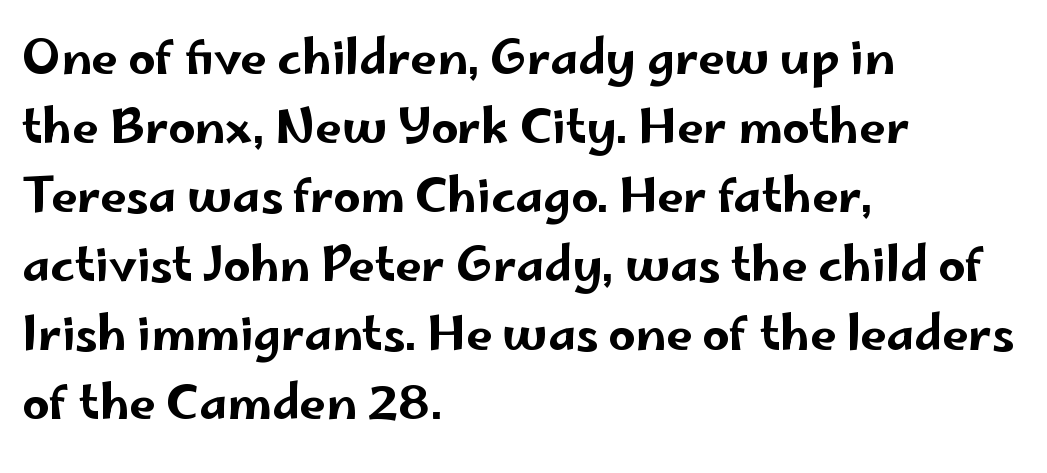
Italic? Not at all — the glyphs are vertical. The passage shown is typed in a proportional face where columns would drift. How are the letters spaced? Ordinarily, with no added tracking. Bare-footed words on every line. If you measured baseline to baseline, you'd find a middling distance. The passage is arranged the way most books set body copy — flush left.
